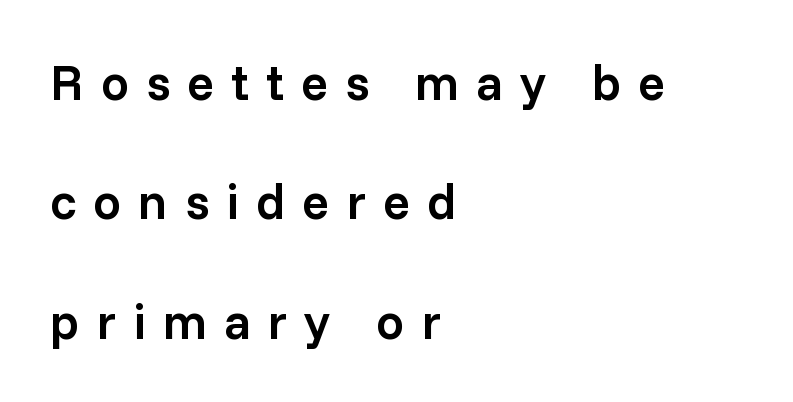
What kind of face is this? One without serifs — a sans. Strokes here are thickened, but only to semibold level. These lines were composed using upright roman letters. This rendering features lettering with no underline. How would I describe the line gaps? Wide and relaxed.
